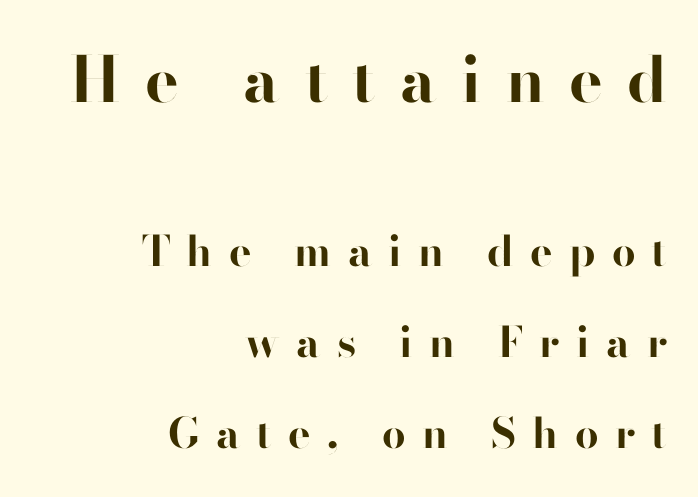
Q: Is the text bold? A: Yes.
Q: Is the text italic (slanted)? A: No, it is upright.
Q: Is the typeface a serif or a sans-serif typeface? A: Sans-serif.
Q: Is the text underlined? A: No.
Q: How is the paragraph aligned? A: Right-aligned.
Q: Is the spacing between letters normal or unusually wide? A: Unusually wide.
Q: Is the spacing between lines tight, normal or loose? A: Loose.
Q: Which block of text is set in a larger size, the first (top) or the second (bottom)? A: The first (top) one.
Q: Width (condensed, normal, or wide)? A: Normal.
Q: Stroke contrast? A: High.
Q: x-height? A: Small.
Q: Monospaced? A: No.
